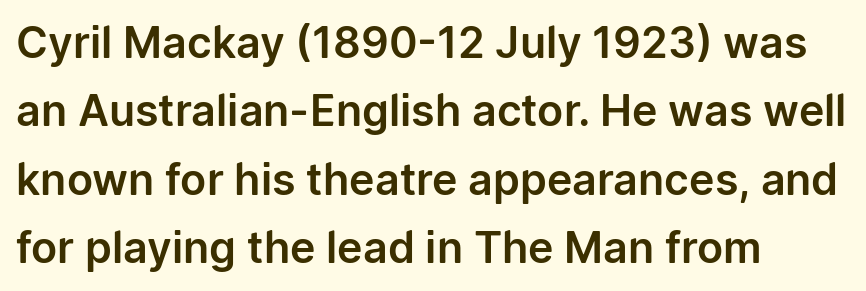
{"serif": "no", "italic": "no", "width": "normal", "stroke_contrast": "low", "x_height": "medium", "monospaced": "no", "underline": "no", "align": "left", "line_spacing": "normal", "line_spacing_ratio": 1.59, "letter_spacing": "normal", "letter_spacing_em": 0.0, "glyph_px": 43}
